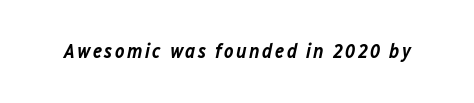
The image shows 20 px text type, italic (leaning right); set not underlined.
